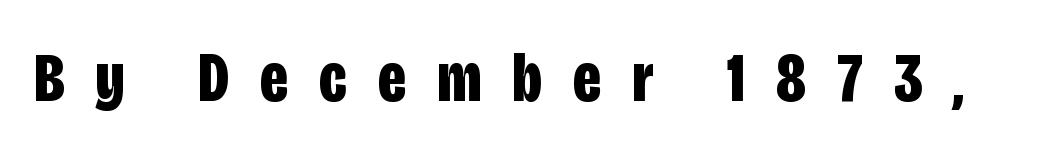
{"serif": "no", "italic": "no", "bold": "yes", "weight": "bold", "width": "condensed", "stroke_contrast": "low", "x_height": "large", "monospaced": "no", "underline": "no", "letter_spacing": "wide", "letter_spacing_em": 0.45, "glyph_px": 70}
